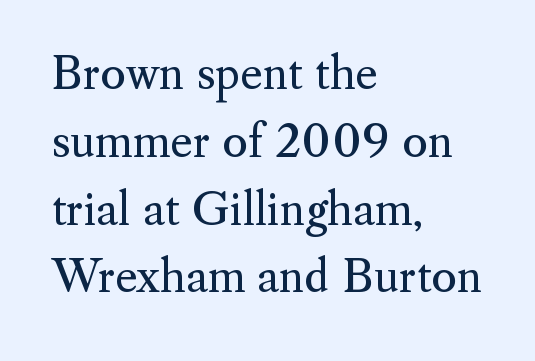
The image shows 44 px regular-weight serif type, upright; set left-aligned, normal line spacing (1.54x), normal letter spacing, not underlined; medium stroke contrast and a small x-height.
